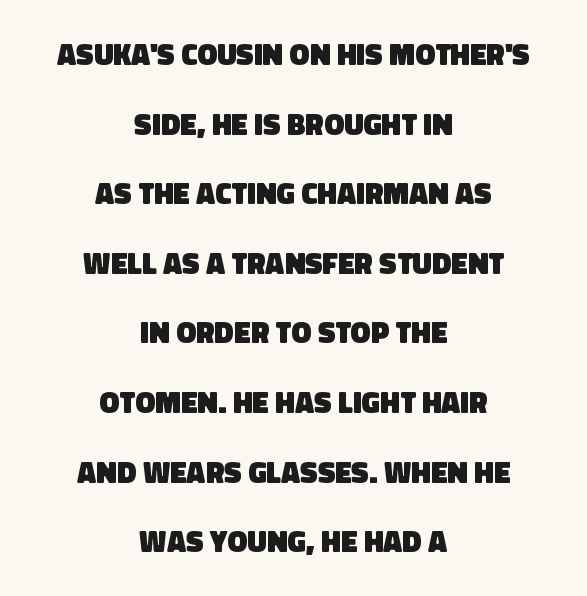
Q: Is the text bold? A: Yes.
Q: Is the typeface a serif or a sans-serif typeface? A: Sans-serif.
Q: Is the text underlined? A: No.
Q: How is the paragraph aligned? A: Centered.
Q: Is the spacing between letters normal or unusually wide? A: Normal.
Q: Is the spacing between lines tight, normal or loose? A: Loose.
Q: Width (condensed, normal, or wide)? A: Normal.
Q: Stroke contrast? A: Low.
Q: x-height? A: Large.
Q: Monospaced? A: No.
